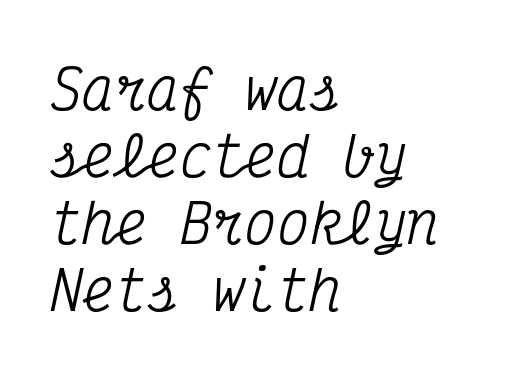
Q: Is the text italic (slanted)? A: Yes, it leans right by about 12 degrees.
Q: Is the typeface a serif or a sans-serif typeface? A: Serif.
Q: Is the text underlined? A: No.
Q: How is the paragraph aligned? A: Left-aligned.
Q: Is the spacing between letters normal or unusually wide? A: Normal.
Q: Width (condensed, normal, or wide)? A: Condensed.
Q: Stroke contrast? A: Medium.
Q: x-height? A: Medium.
Q: Monospaced? A: Yes.
